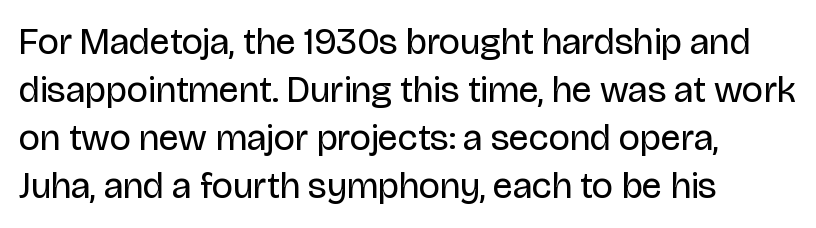
The image shows 37 px regular-weight sans-serif type, upright; set left-aligned, normal line spacing (1.3x), normal letter spacing, not underlined; low stroke contrast and a large x-height.
